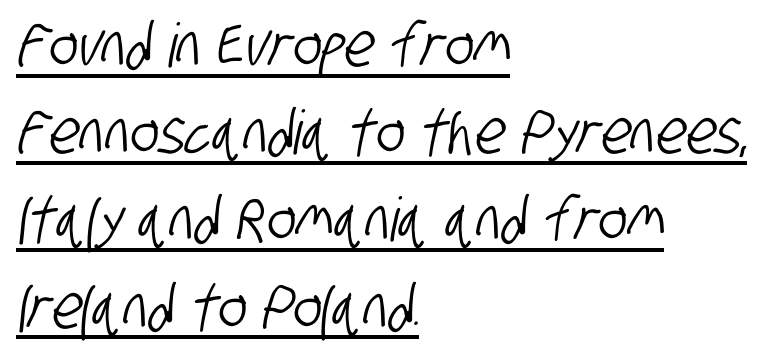
Q: Is the typeface a serif or a sans-serif typeface? A: Sans-serif.
Q: Is the text underlined? A: Yes.
Q: How is the paragraph aligned? A: Left-aligned.
Q: Is the spacing between letters normal or unusually wide? A: Normal.
Q: Is the spacing between lines tight, normal or loose? A: Normal.
Q: Width (condensed, normal, or wide)? A: Condensed.
Q: Stroke contrast? A: Low.
Q: x-height? A: Large.
Q: Monospaced? A: No.
